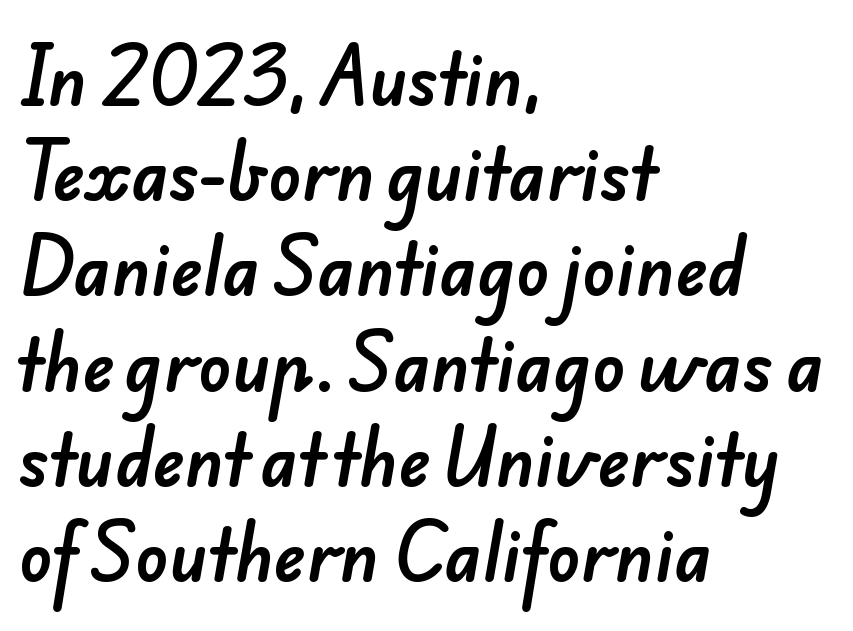
{"serif": "no", "width": "normal", "stroke_contrast": "low", "x_height": "small", "monospaced": "no", "underline": "no", "align": "left", "line_spacing": "normal", "line_spacing_ratio": 1.4, "letter_spacing": "normal", "letter_spacing_em": 0.0, "glyph_px": 68}
